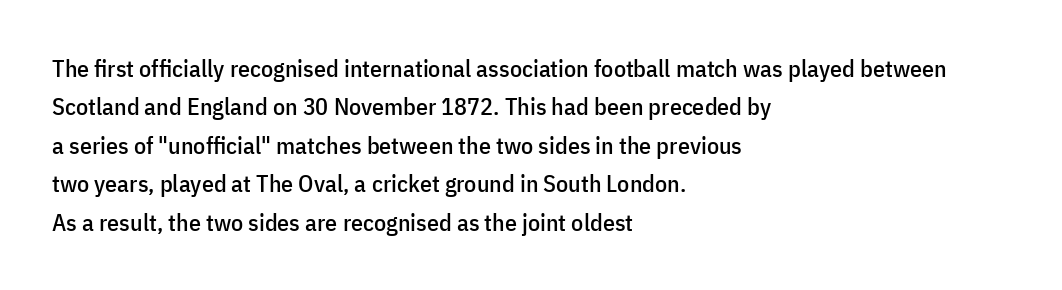
Q: Is the text italic (slanted)? A: No, it is upright.
Q: Is the text underlined? A: No.
Q: How is the paragraph aligned? A: Left-aligned.
Q: Is the spacing between letters normal or unusually wide? A: Normal.
Q: Is the spacing between lines tight, normal or loose? A: Normal.
